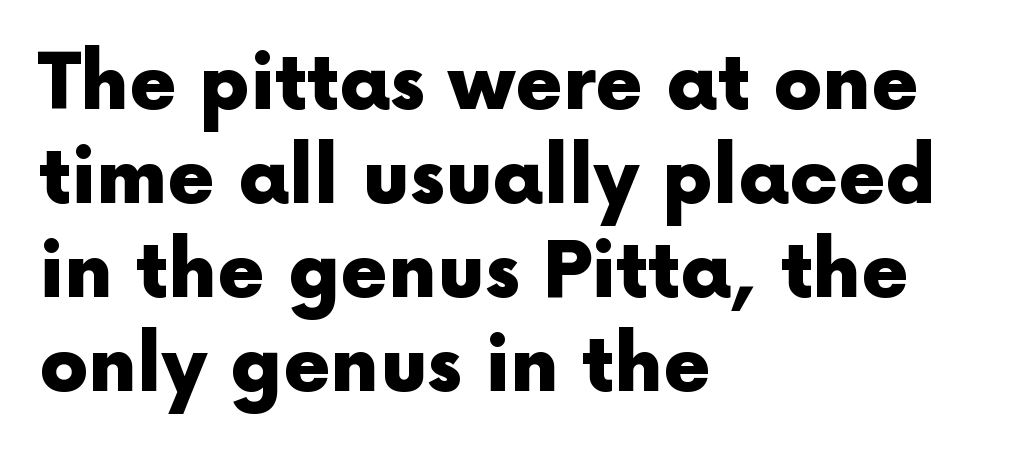
The image shows 77 px heavy sans-serif type, upright; set left-aligned, line spacing 1.22x, normal letter spacing, not underlined; a medium x-height.
